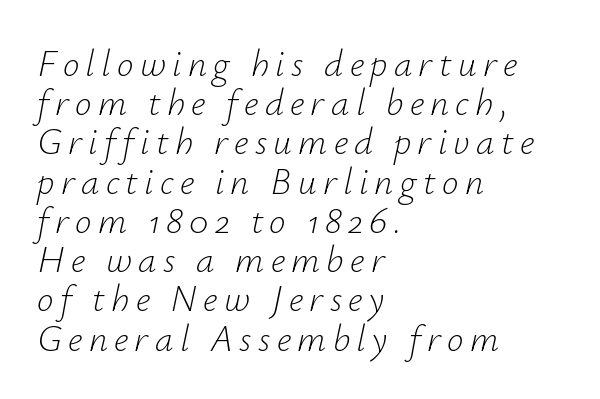
The passage shown is not bold in any degree. The rendering uses natural spacing where letterforms have individual widths. The typography opts for an oblique posture over an upright one. Left-aligned paragraph, ragged on the right. Closely set lines give the paragraph a compact silhouette.
